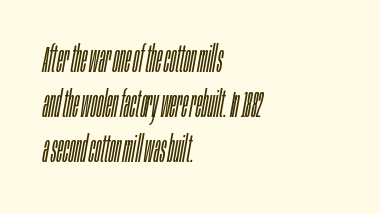
Quick note: interline space is typical. Caption: standard tracking, unaltered. The rendering uses natural spacing where letterforms have individual widths. This is not heavy type; no bold has been used. The lines in this sample share a left origin and differ only in where they stop. A typesetter would mark this as italic.
